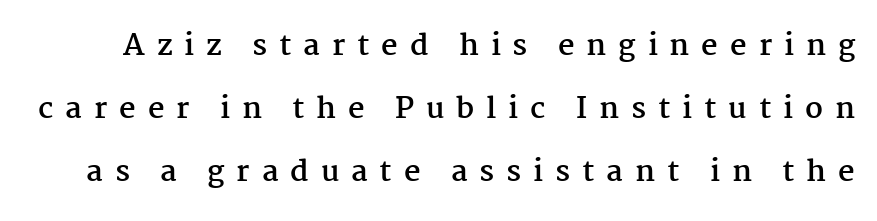
Q: Is the text bold? A: Yes.
Q: Is the text italic (slanted)? A: No, it is upright.
Q: Is the typeface a serif or a sans-serif typeface? A: Serif.
Q: Is the text underlined? A: No.
Q: Is the spacing between letters normal or unusually wide? A: Unusually wide.
Q: Is the spacing between lines tight, normal or loose? A: Loose.
Q: Width (condensed, normal, or wide)? A: Normal.
Q: Stroke contrast? A: Medium.
Q: x-height? A: Medium.
Q: Monospaced? A: No.
